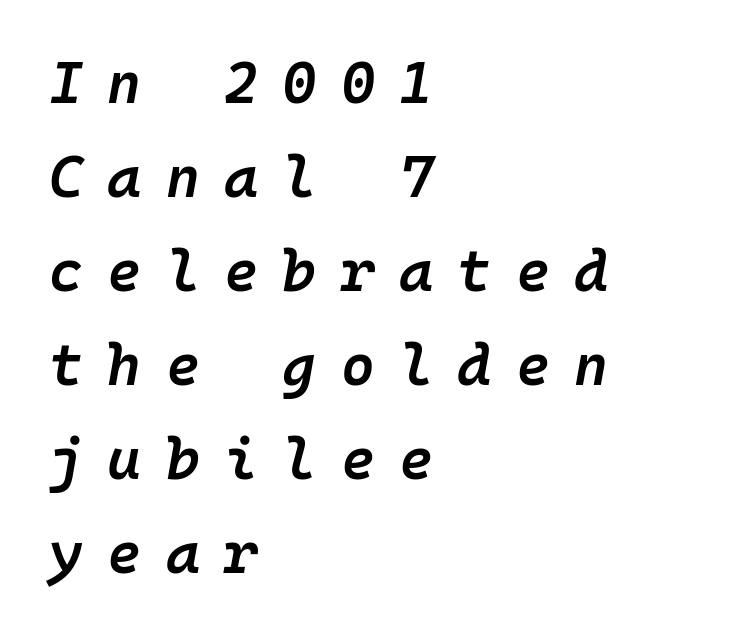
{"italic": "yes", "lean": "right", "slant_degrees": 10, "bold": "semi", "weight": "semibold", "width": "normal", "stroke_contrast": "low", "x_height": "medium", "monospaced": "yes", "underline": "no", "align": "left", "line_spacing": "normal", "line_spacing_ratio": 1.62, "letter_spacing": "wide", "letter_spacing_em": 0.42, "glyph_px": 58}
